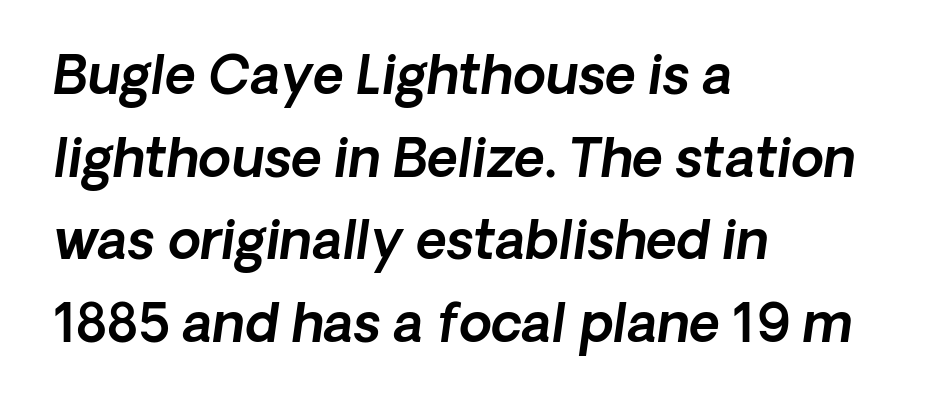
The image shows 53 px sans-serif type; set left-aligned, normal line spacing (1.56x), normal letter spacing, not underlined; a medium x-height.
